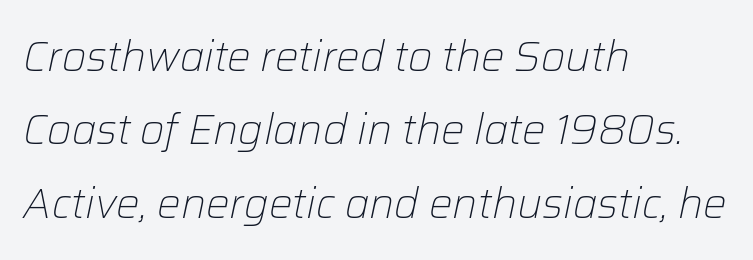
Q: Is the text bold? A: No.
Q: Is the text italic (slanted)? A: Yes, it leans right by about 12 degrees.
Q: Is the text underlined? A: No.
Q: How is the paragraph aligned? A: Left-aligned.
Q: Is the spacing between letters normal or unusually wide? A: Normal.
Q: Width (condensed, normal, or wide)? A: Normal.
Q: Stroke contrast? A: Low.
Q: x-height? A: Medium.
Q: Monospaced? A: No.
